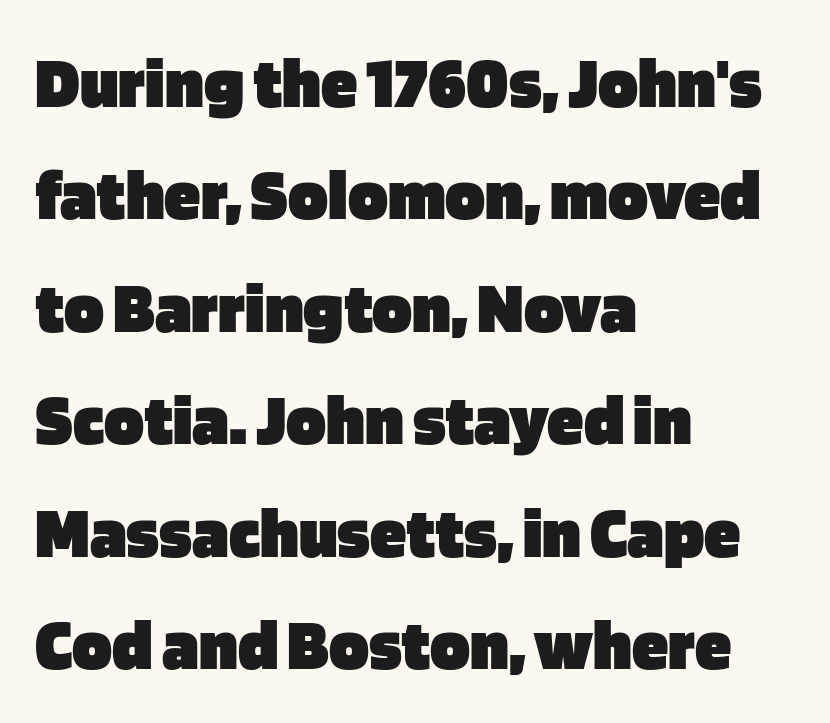
The image shows 74 px heavy sans-serif type, upright; set left-aligned, normal line spacing (1.52x), normal letter spacing, not underlined; low stroke contrast and a large x-height.
